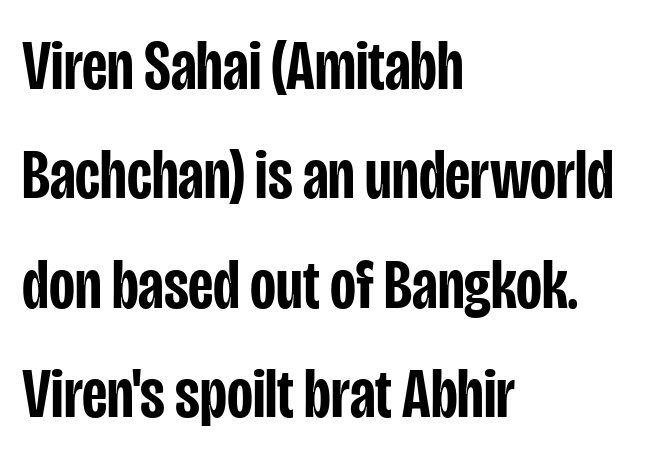
{"serif": "no", "italic": "no", "bold": "semi", "weight": "semibold", "width": "condensed", "stroke_contrast": "low", "x_height": "large", "monospaced": "no", "underline": "no", "align": "left", "line_spacing": "normal", "line_spacing_ratio": 1.54, "letter_spacing": "normal", "letter_spacing_em": 0.0, "glyph_px": 71}
